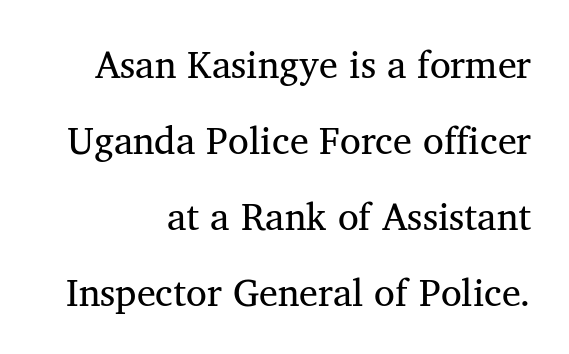
{"serif": "yes", "italic": "no", "bold": "no", "weight": "regular", "width": "normal", "stroke_contrast": "medium", "x_height": "medium", "monospaced": "no", "underline": "no", "align": "right", "line_spacing": "loose", "line_spacing_ratio": 2.0, "letter_spacing": "normal", "letter_spacing_em": 0.0, "glyph_px": 38}
